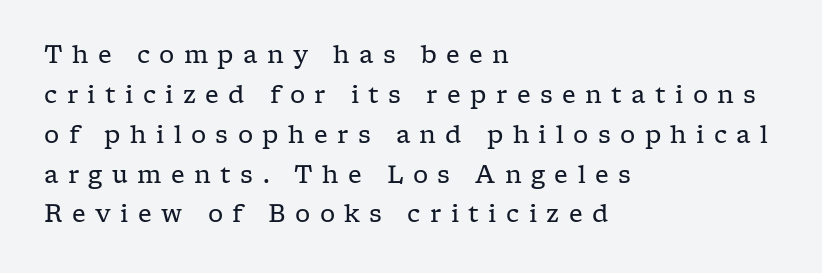
{"italic": "no", "bold": "no", "underline": "no", "align": "left", "line_spacing": "normal", "line_spacing_ratio": 1.66, "letter_spacing": "wide", "letter_spacing_em": 0.39, "glyph_px": 24}
